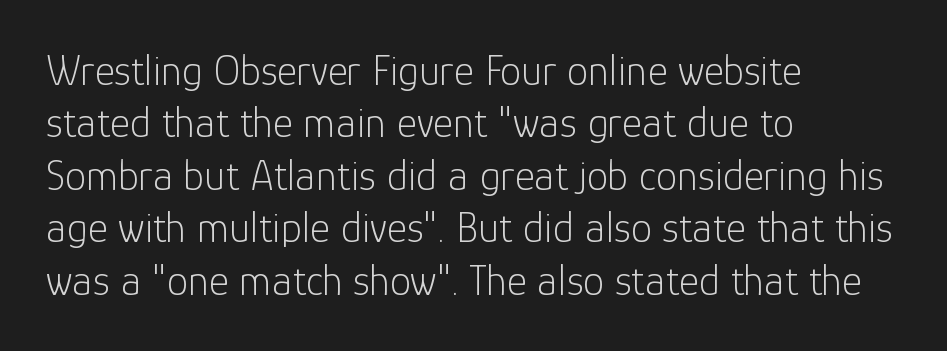
The image shows 43 px light sans-serif type, upright; set left-aligned, line spacing 1.22x, normal letter spacing, not underlined; low stroke contrast and a medium x-height.
